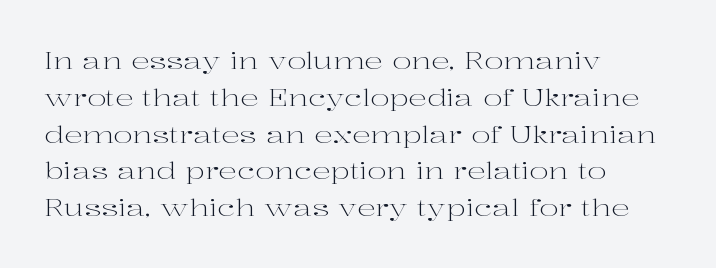
Q: Is the text bold? A: No.
Q: Is the text italic (slanted)? A: No, it is upright.
Q: Is the text underlined? A: No.
Q: How is the paragraph aligned? A: Left-aligned.
Q: Is the spacing between letters normal or unusually wide? A: Normal.
Q: Is the spacing between lines tight, normal or loose? A: Normal.
